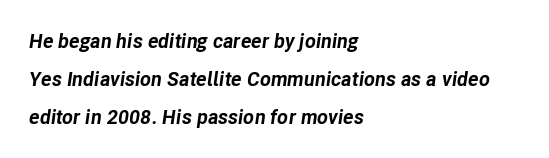
Emphasis by weight is at full strength: bold. In CSS terms this would be text-align: left. This block would shrink considerably if given ordinary leading; it's expanded now. Students, note that the glyphs here touch the page at normal intervals. Any mark beneath the type? The region is blank. The font's italic variant was chosen for this text.
